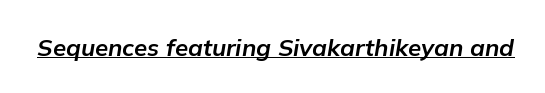
This sample carries an underscore along the baseline area. The rendering uses a bold face; every stroke is thick and dark. This sample uses an oblique cut, with every glyph tilted off the vertical. Caption: standard tracking, unaltered.
